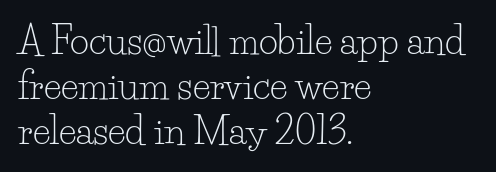
{"serif": "yes", "italic": "no", "bold": "no", "weight": "light", "width": "normal", "stroke_contrast": "low", "x_height": "small", "monospaced": "no", "underline": "no", "align": "left", "line_spacing_ratio": 1.21, "letter_spacing": "normal", "letter_spacing_em": 0.0, "glyph_px": 37}
